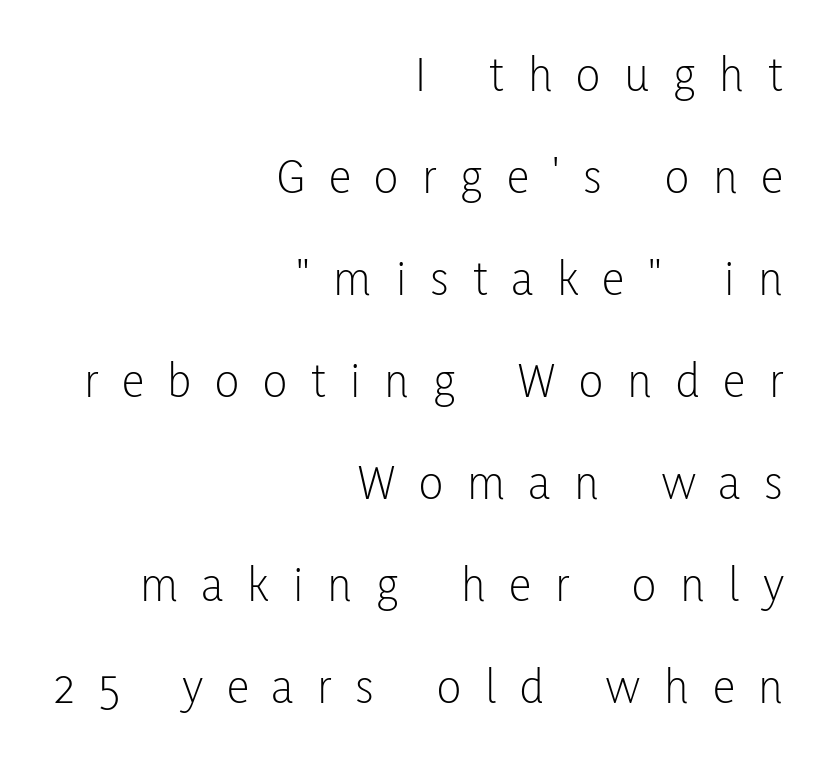
{"serif": "no", "italic": "no", "bold": "no", "weight": "light", "width": "condensed", "stroke_contrast": "low", "x_height": "medium", "monospaced": "no", "underline": "no", "align": "right", "line_spacing": "loose", "line_spacing_ratio": 2.0, "letter_spacing": "wide", "letter_spacing_em": 0.47, "glyph_px": 51}
